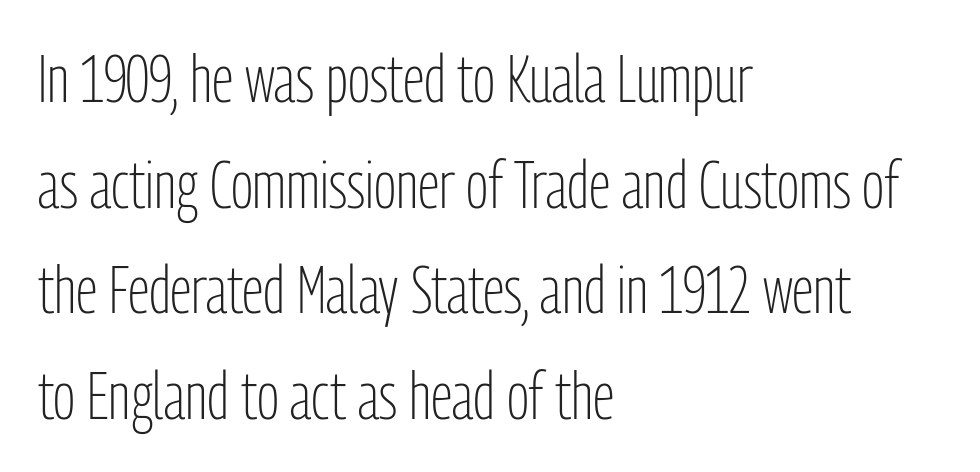
The image shows 66 px light, condensed sans-serif type, upright; set left-aligned, normal line spacing (1.6x), normal letter spacing, not underlined; low stroke contrast and a medium x-height.
